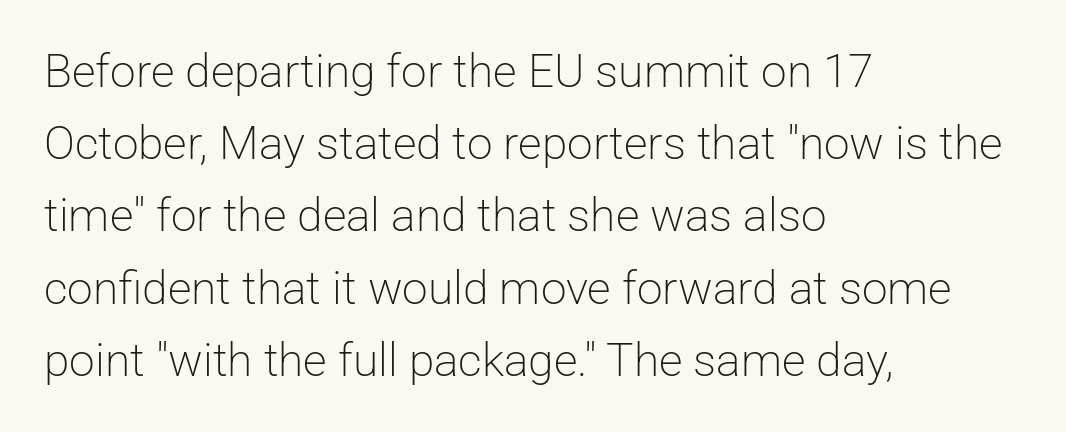
Here the designer chose a conventional face with non-uniform glyph widths. The rows are spaced the way most documents space them. Honestly, there is no underline to notice here at all. Is this a sans? Yes — the strokes have no serifs.
